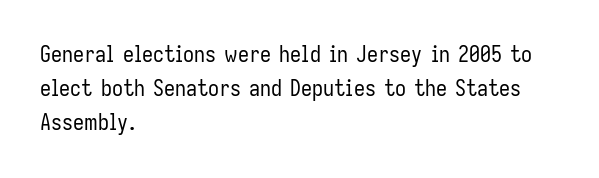
{"italic": "no", "bold": "no", "underline": "no", "align": "left", "line_spacing": "normal", "line_spacing_ratio": 1.55, "letter_spacing": "normal", "letter_spacing_em": 0.0, "glyph_px": 22}
